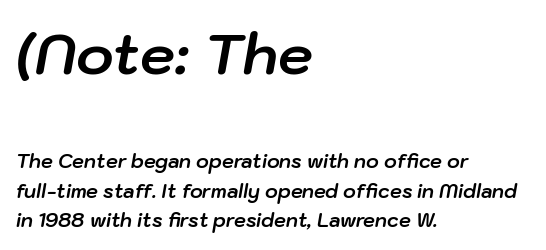
{"italic": "yes", "lean": "right", "slant_degrees": 10, "bold": "yes", "weight": "bold", "width": "normal", "stroke_contrast": "low", "x_height": "medium", "monospaced": "no", "underline": "no", "align": "left", "line_spacing": "normal", "line_spacing_ratio": 1.56, "letter_spacing": "normal", "letter_spacing_em": 0.0, "larger_block": "first", "size_ratio": 2.95, "glyph_px": 56}
